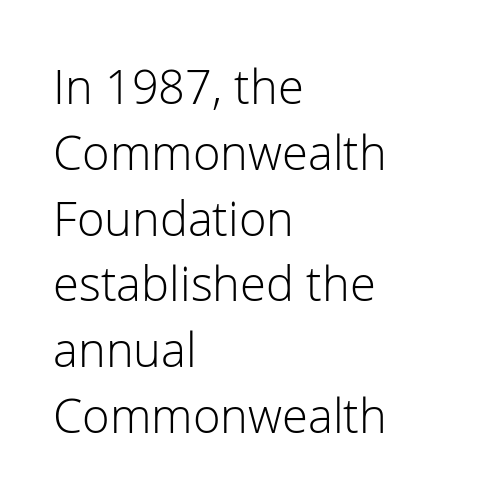
Q: Is the text bold? A: No.
Q: Is the text italic (slanted)? A: No, it is upright.
Q: Is the typeface a serif or a sans-serif typeface? A: Sans-serif.
Q: Is the text underlined? A: No.
Q: How is the paragraph aligned? A: Left-aligned.
Q: Is the spacing between letters normal or unusually wide? A: Normal.
Q: Is the spacing between lines tight, normal or loose? A: Normal.
Q: Width (condensed, normal, or wide)? A: Normal.
Q: Stroke contrast? A: Low.
Q: x-height? A: Medium.
Q: Monospaced? A: No.
